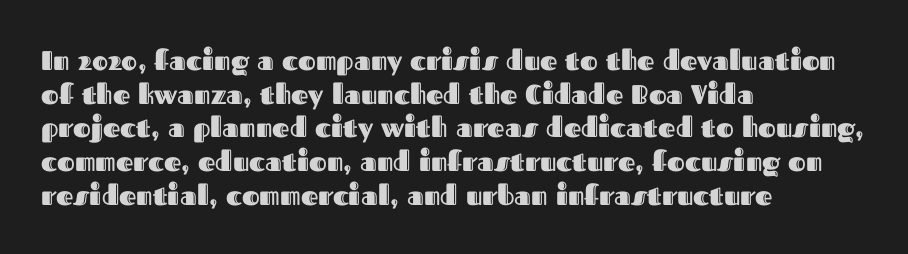
{"italic": "no", "underline": "no", "align": "left", "line_spacing": "normal", "line_spacing_ratio": 1.25, "letter_spacing": "normal", "letter_spacing_em": 0.0, "glyph_px": 27}
